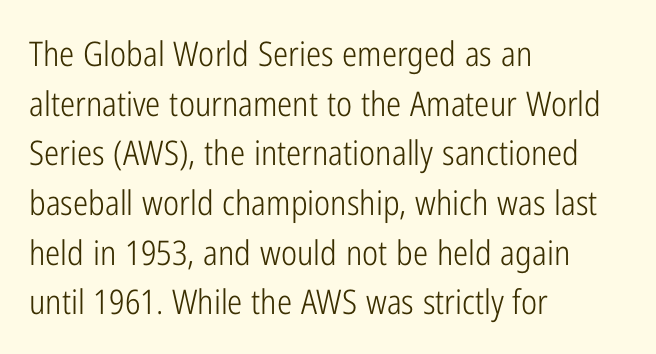
The image shows 34 px light, condensed sans-serif type, upright; set left-aligned, normal line spacing (1.46x), normal letter spacing, not underlined; low stroke contrast and a medium x-height.
